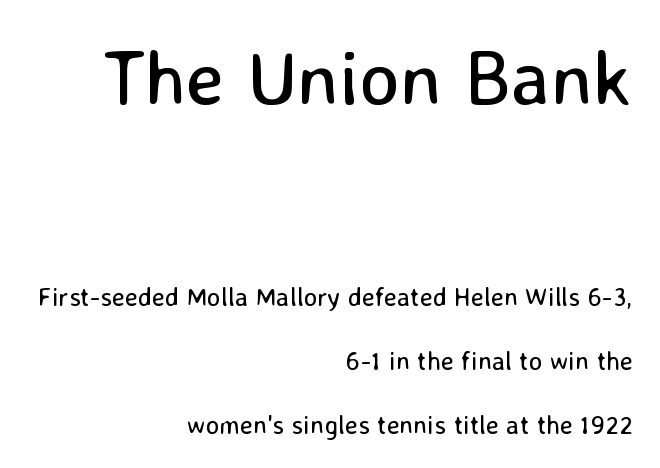
{"serif": "no", "italic": "no", "bold": "no", "weight": "regular", "width": "normal", "stroke_contrast": "low", "x_height": "medium", "monospaced": "no", "underline": "no", "align": "right", "line_spacing": "loose", "line_spacing_ratio": 2.45, "letter_spacing": "normal", "letter_spacing_em": 0.0, "larger_block": "first", "size_ratio": 3.0, "glyph_px": 78}
